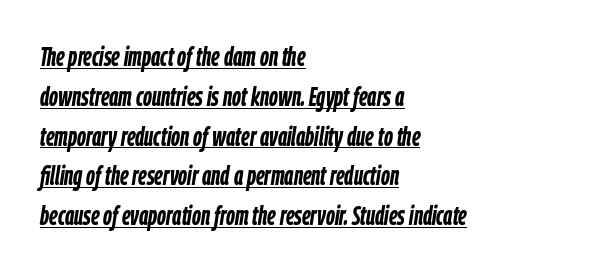
Q: Is the text bold? A: Yes.
Q: Is the text italic (slanted)? A: Yes, it leans right by about 9 degrees.
Q: Is the text underlined? A: Yes.
Q: How is the paragraph aligned? A: Left-aligned.
Q: Is the spacing between letters normal or unusually wide? A: Normal.
Q: Is the spacing between lines tight, normal or loose? A: Normal.
